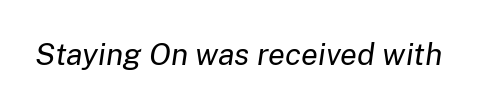
{"italic": "yes", "lean": "right", "slant_degrees": 8, "bold": "no", "weight": "regular", "width": "normal", "stroke_contrast": "low", "x_height": "medium", "monospaced": "no", "underline": "no", "letter_spacing": "normal", "letter_spacing_em": 0.0, "glyph_px": 31}
